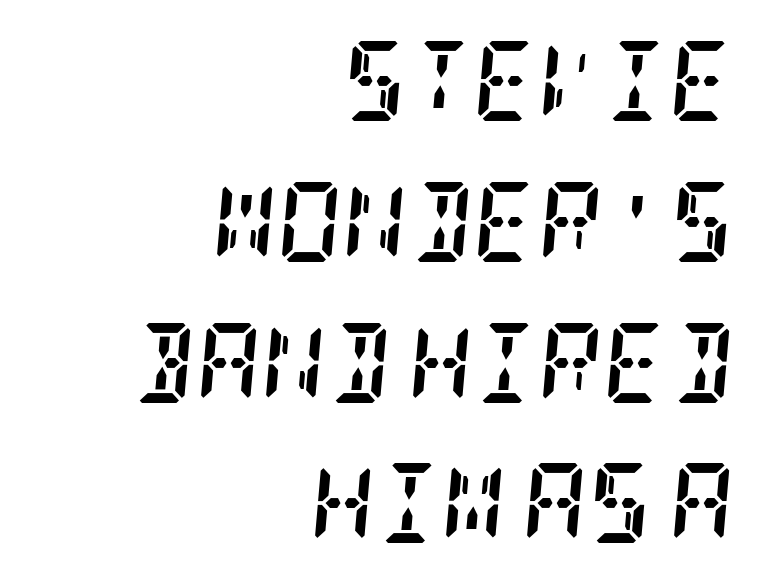
{"serif": "yes", "italic": "yes", "lean": "right", "slant_degrees": 5, "bold": "yes", "weight": "semibold", "width": "condensed", "stroke_contrast": "low", "x_height": "large", "underline": "no", "align": "right", "line_spacing_ratio": 1.76, "letter_spacing": "normal", "letter_spacing_em": 0.0, "glyph_px": 80}
